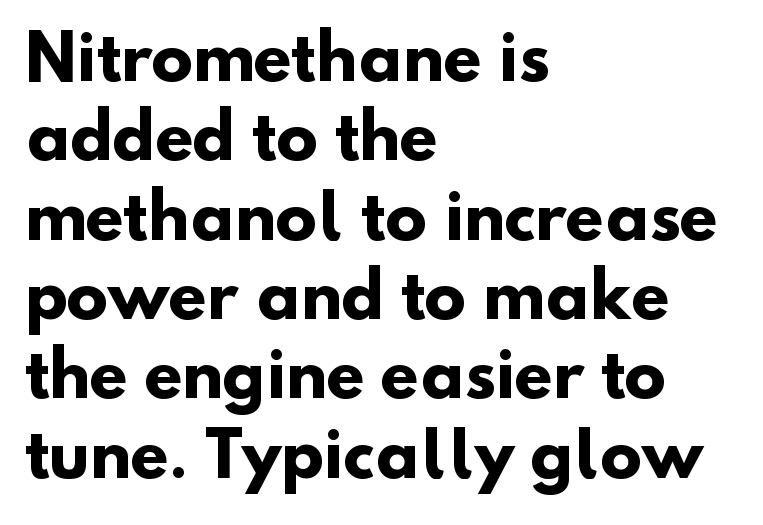
{"serif": "no", "bold": "yes", "weight": "heavy", "width": "normal", "stroke_contrast": "low", "x_height": "small", "monospaced": "no", "underline": "no", "align": "left", "line_spacing": "normal", "line_spacing_ratio": 1.28, "letter_spacing": "normal", "letter_spacing_em": 0.0, "glyph_px": 62}
